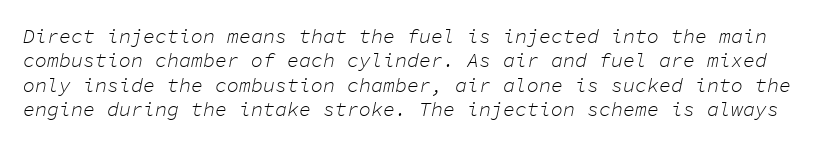
The axis of the letterforms is tilted away from vertical. Is the stroke heavy? The answer is a plain regular-or-lighter. In terms of letterspacing, this is plain default setting. Check under the words: just untouched page.
